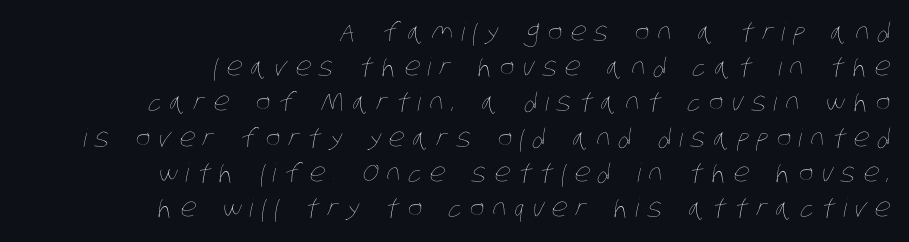
Q: Is the text bold? A: No.
Q: Is the text underlined? A: No.
Q: How is the paragraph aligned? A: Right-aligned.
Q: Is the spacing between letters normal or unusually wide? A: Unusually wide.
Q: Is the spacing between lines tight, normal or loose? A: Normal.
